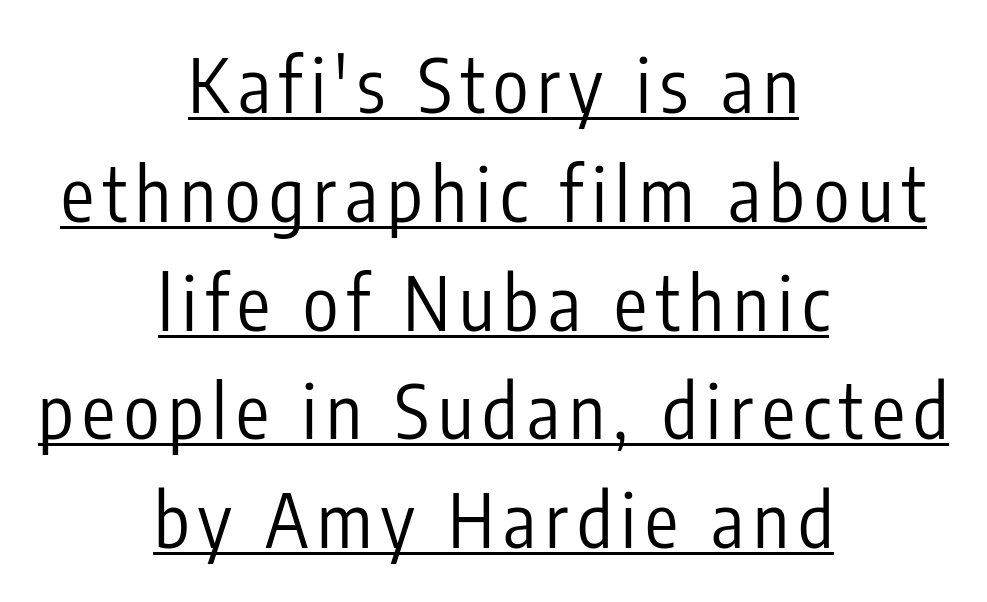
{"serif": "no", "italic": "no", "bold": "no", "weight": "regular", "width": "condensed", "stroke_contrast": "low", "x_height": "medium", "monospaced": "no", "underline": "yes", "align": "center", "line_spacing": "normal", "line_spacing_ratio": 1.47, "glyph_px": 74}
